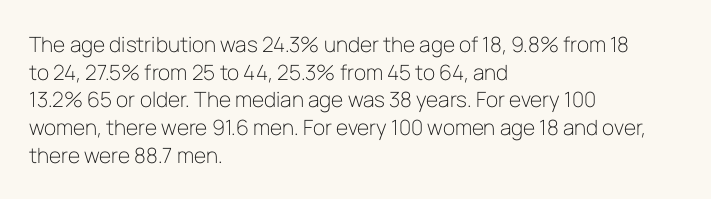
Q: Is the text bold? A: No.
Q: Is the text italic (slanted)? A: No, it is upright.
Q: Is the text underlined? A: No.
Q: How is the paragraph aligned? A: Left-aligned.
Q: Is the spacing between letters normal or unusually wide? A: Normal.
Q: Is the spacing between lines tight, normal or loose? A: Normal.
